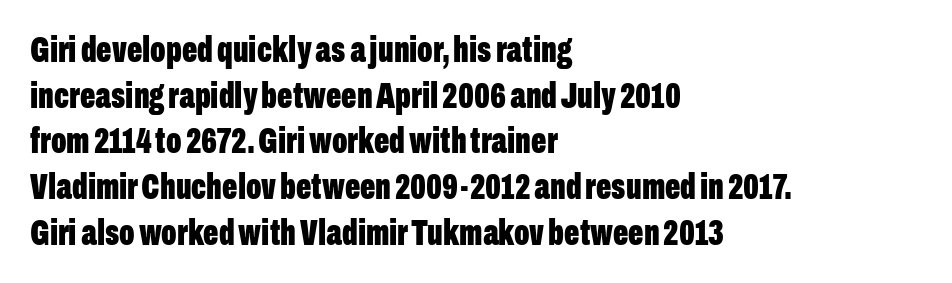
This sample uses a sans-serif face. Compared with typical body copy, the letter spacing here is the same. Students, this is bold: see how much ink each stroke carries. Plain, unruled lines of type. The face used here is proportionally spaced, like ordinary book or web type.
